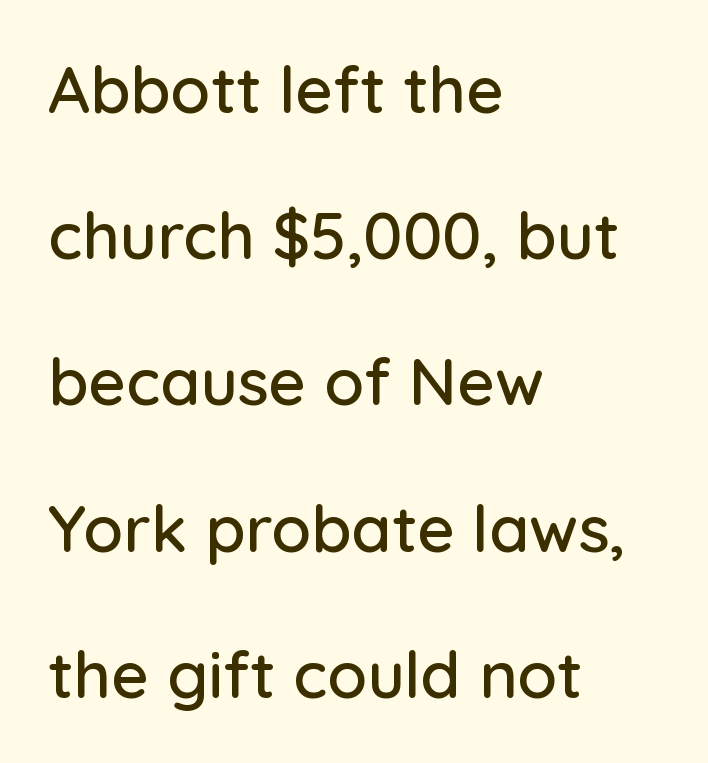
The tracking reads as untouched default to a designer's eye. Honestly, there is no underline to notice here at all. Spacing verdict: proportional, widths tailored to each character. You can tell from the bare stems that sans-serif type was used.
